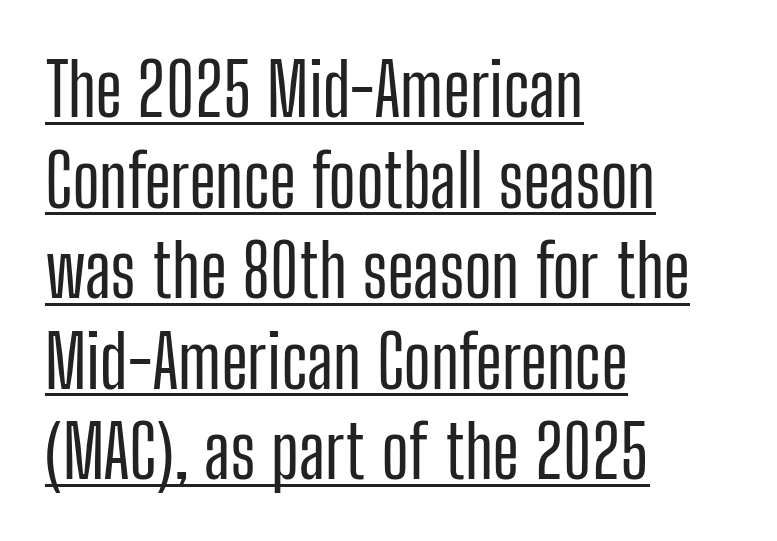
Q: Is the text italic (slanted)? A: No, it is upright.
Q: Is the typeface a serif or a sans-serif typeface? A: Sans-serif.
Q: Is the text underlined? A: Yes.
Q: How is the paragraph aligned? A: Left-aligned.
Q: Is the spacing between letters normal or unusually wide? A: Normal.
Q: Width (condensed, normal, or wide)? A: Condensed.
Q: Stroke contrast? A: Low.
Q: x-height? A: Medium.
Q: Monospaced? A: No.
